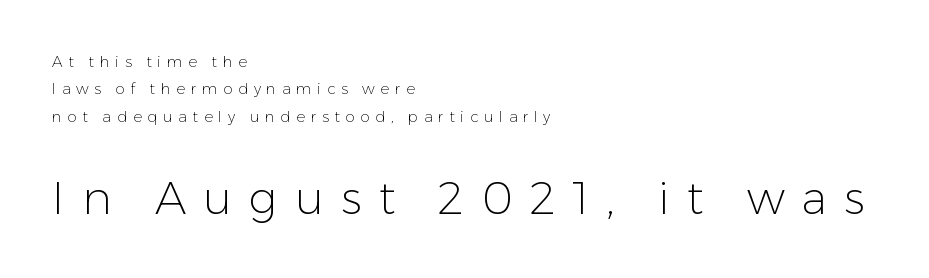
{"serif": "no", "italic": "no", "bold": "no", "weight": "light", "width": "normal", "stroke_contrast": "low", "x_height": "medium", "monospaced": "no", "underline": "no", "align": "left", "line_spacing_ratio": 1.82, "letter_spacing": "wide", "letter_spacing_em": 0.38, "larger_block": "second", "size_ratio": 3.0, "glyph_px": 45}
